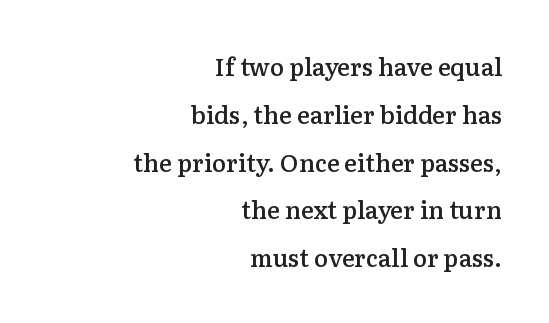
Q: Is the text bold? A: Semi-bold.
Q: Is the text italic (slanted)? A: No, it is upright.
Q: Is the text underlined? A: No.
Q: How is the paragraph aligned? A: Right-aligned.
Q: Is the spacing between letters normal or unusually wide? A: Normal.
Q: Is the spacing between lines tight, normal or loose? A: Loose.
